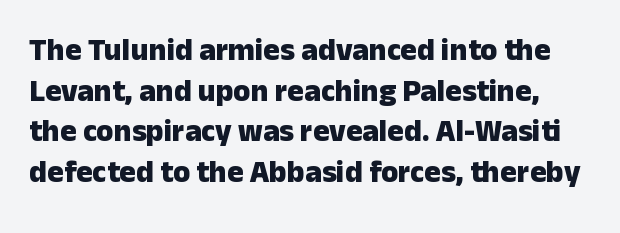
{"serif": "no", "italic": "no", "bold": "yes", "weight": "heavy", "width": "normal", "stroke_contrast": "low", "x_height": "medium", "monospaced": "no", "underline": "no", "line_spacing": "normal", "line_spacing_ratio": 1.31, "letter_spacing": "normal", "letter_spacing_em": 0.0, "glyph_px": 31}
